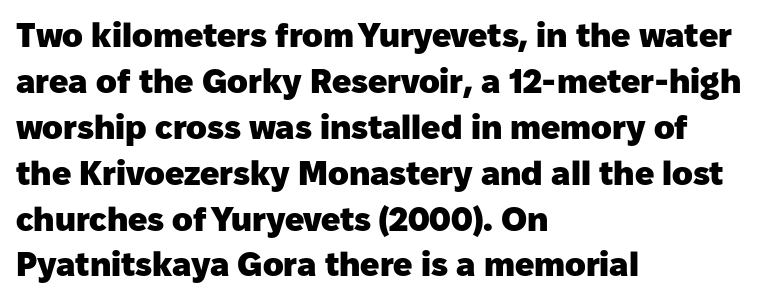
The image shows 34 px heavy sans-serif type, upright; set left-aligned, normal line spacing (1.35x), normal letter spacing, not underlined; low stroke contrast and a medium x-height.
